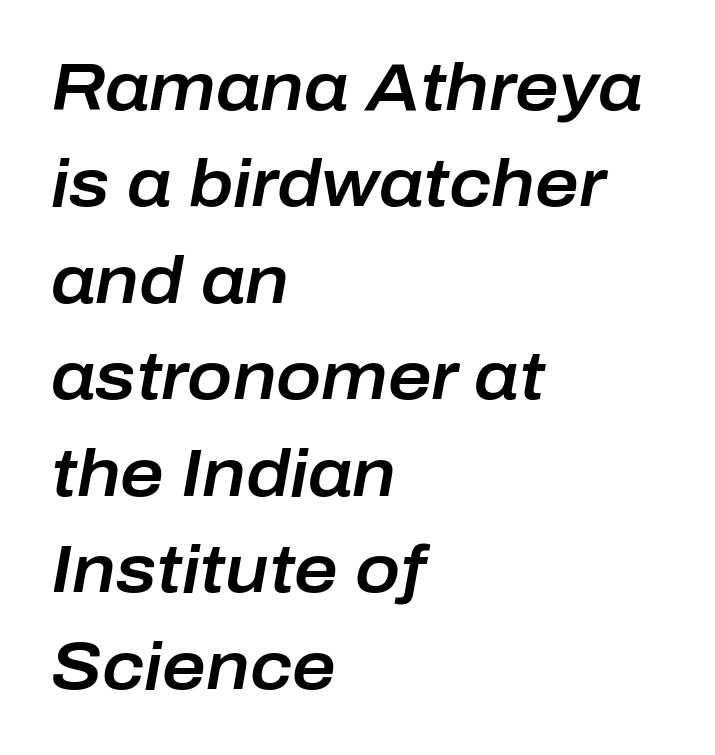
{"italic": "yes", "lean": "right", "slant_degrees": 10, "width": "normal", "stroke_contrast": "low", "x_height": "medium", "monospaced": "no", "underline": "no", "align": "left", "line_spacing": "normal", "line_spacing_ratio": 1.44, "letter_spacing": "normal", "letter_spacing_em": 0.0, "glyph_px": 67}
